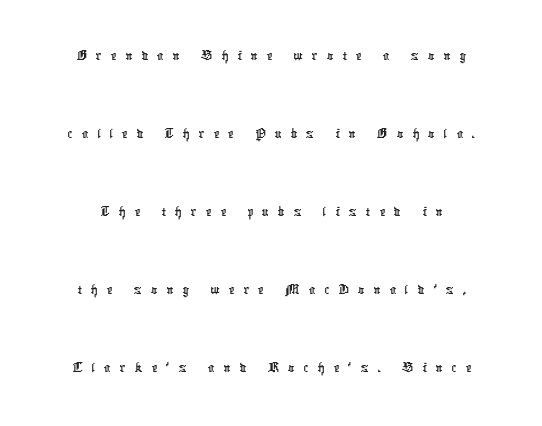
The image shows 32 px condensed sans-serif type; set loose line spacing (2.44x), unusually wide letter spacing (+0.28 em), not underlined; low stroke contrast and a medium x-height.
